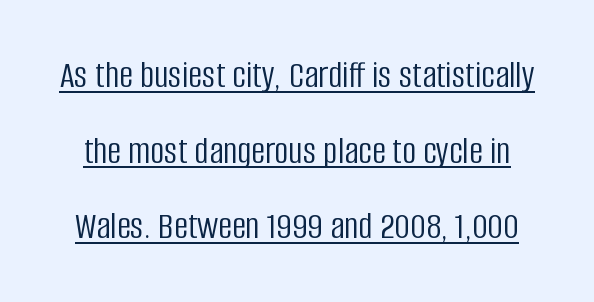
The image shows 39 px light, condensed sans-serif type, upright; set loose line spacing (1.94x), normal letter spacing, underlined; low stroke contrast and a large x-height.
